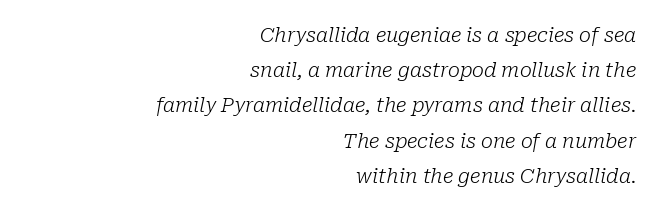
Nobody touched the tracking dial on this one. If you drew a line through each stem, it would be angled. No word sits above an underline. Nothing heavy about these letters — not bold at all. The compositor pushed each line to the right boundary.
